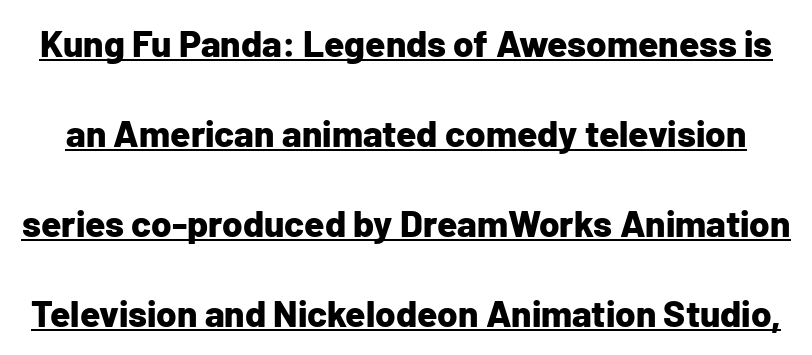
The image shows 37 px bold sans-serif type, upright; set loose line spacing (2.43x), normal letter spacing, underlined; low stroke contrast and a medium x-height.
